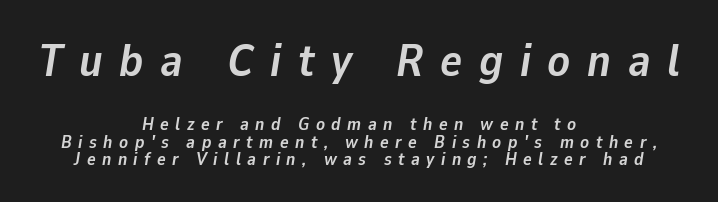
{"italic": "yes", "lean": "right", "slant_degrees": 9, "bold": "yes", "weight": "semibold", "width": "normal", "stroke_contrast": "low", "x_height": "medium", "monospaced": "no", "underline": "no", "align": "center", "line_spacing": "tight", "line_spacing_ratio": 0.98, "letter_spacing": "wide", "letter_spacing_em": 0.36, "larger_block": "first", "size_ratio": 2.56, "glyph_px": 46}
